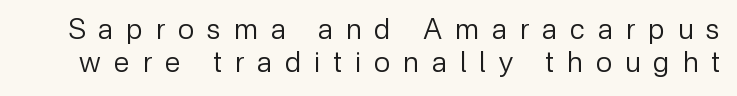
{"serif": "no", "italic": "no", "bold": "no", "weight": "regular", "width": "normal", "stroke_contrast": "low", "x_height": "medium", "monospaced": "no", "underline": "no", "line_spacing_ratio": 1.17, "letter_spacing": "wide", "letter_spacing_em": 0.47, "glyph_px": 28}
